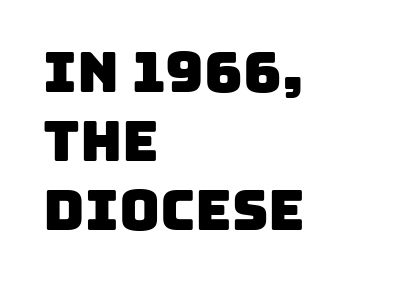
The image shows 56 px sans-serif type; set left-aligned, line spacing 1.23x, normal letter spacing, not underlined; low stroke contrast and a large x-height.
